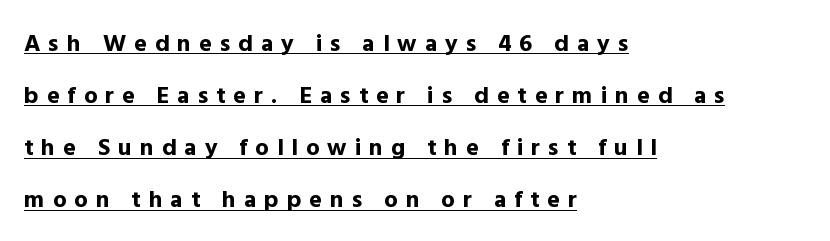
Q: Is the text bold? A: Yes.
Q: Is the text italic (slanted)? A: No, it is upright.
Q: Is the text underlined? A: Yes.
Q: How is the paragraph aligned? A: Left-aligned.
Q: Is the spacing between letters normal or unusually wide? A: Unusually wide.
Q: Is the spacing between lines tight, normal or loose? A: Loose.
